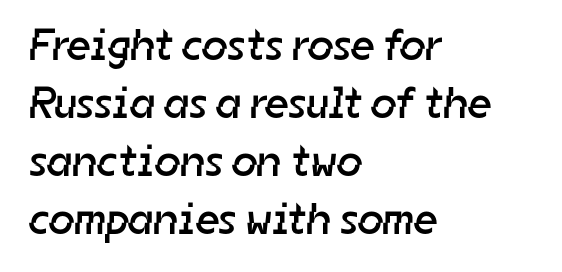
The image shows 45 px regular-weight sans-serif type; set left-aligned, normal line spacing (1.29x), normal letter spacing, not underlined; low stroke contrast and a medium x-height.
